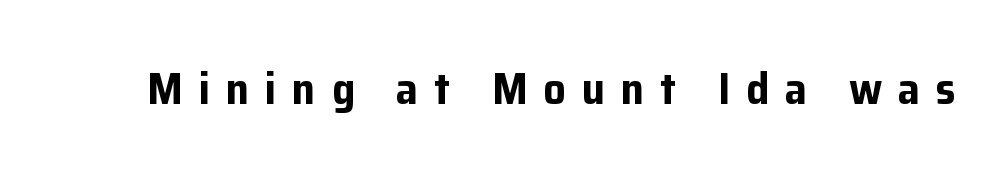
The image shows 45 px bold sans-serif type, upright; set unusually wide letter spacing (+0.35 em), not underlined; low stroke contrast and a medium x-height.
